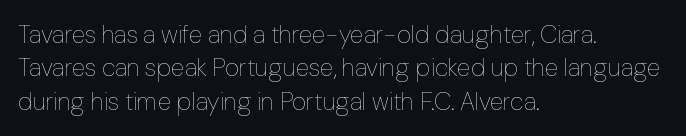
{"italic": "no", "bold": "no", "underline": "no", "align": "left", "line_spacing": "normal", "line_spacing_ratio": 1.34, "letter_spacing": "normal", "letter_spacing_em": 0.0, "glyph_px": 25}
